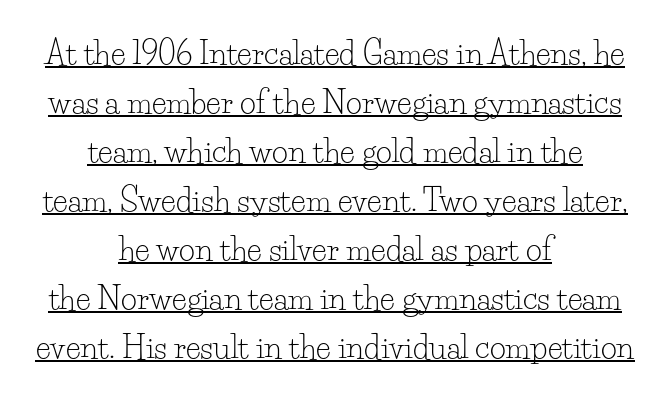
{"serif": "yes", "italic": "no", "bold": "no", "weight": "light", "width": "normal", "stroke_contrast": "low", "x_height": "small", "monospaced": "no", "underline": "yes", "align": "center", "line_spacing": "normal", "line_spacing_ratio": 1.58, "letter_spacing": "normal", "letter_spacing_em": 0.0, "glyph_px": 31}
